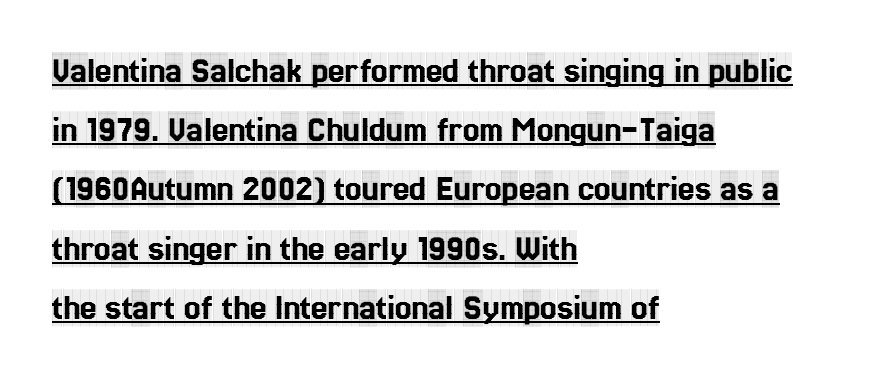
{"serif": "yes", "italic": "no", "width": "condensed", "x_height": "large", "monospaced": "no", "underline": "yes", "align": "left", "line_spacing": "normal", "line_spacing_ratio": 1.6, "letter_spacing": "normal", "letter_spacing_em": 0.0, "glyph_px": 37}
